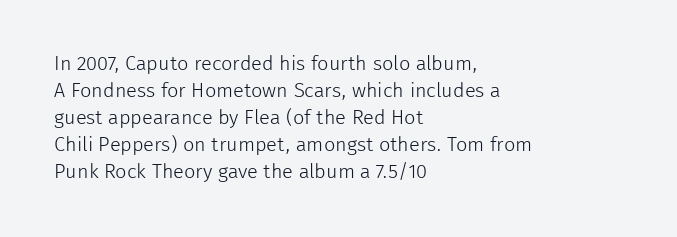
{"italic": "no", "bold": "no", "underline": "no", "align": "left", "line_spacing": "normal", "line_spacing_ratio": 1.35, "letter_spacing": "normal", "letter_spacing_em": 0.0, "glyph_px": 20}
